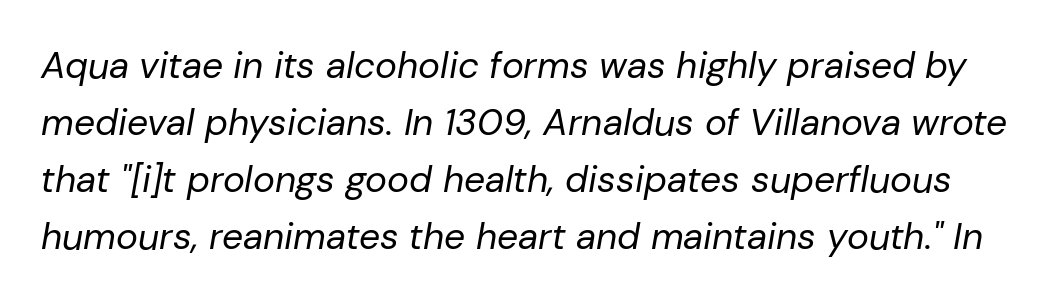
{"italic": "yes", "lean": "right", "slant_degrees": 10, "bold": "no", "weight": "regular", "width": "normal", "stroke_contrast": "low", "x_height": "medium", "monospaced": "no", "underline": "no", "line_spacing": "normal", "line_spacing_ratio": 1.54, "letter_spacing": "normal", "letter_spacing_em": 0.0, "glyph_px": 37}
